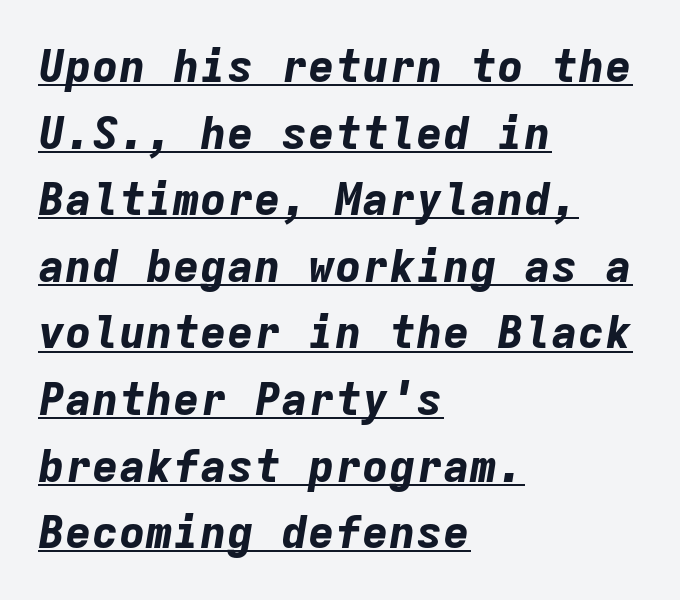
The image shows 45 px bold type, italic (leaning right), monospaced; set left-aligned, normal line spacing (1.48x), normal letter spacing, underlined; low stroke contrast and a medium x-height.
